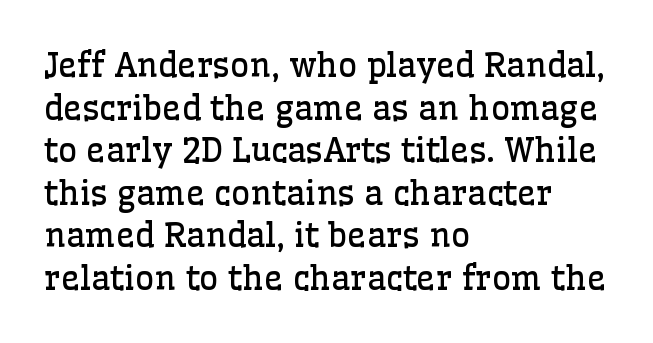
The image shows 33 px regular-weight serif type, upright; set left-aligned, normal line spacing (1.29x), normal letter spacing, not underlined; low stroke contrast and a medium x-height.
